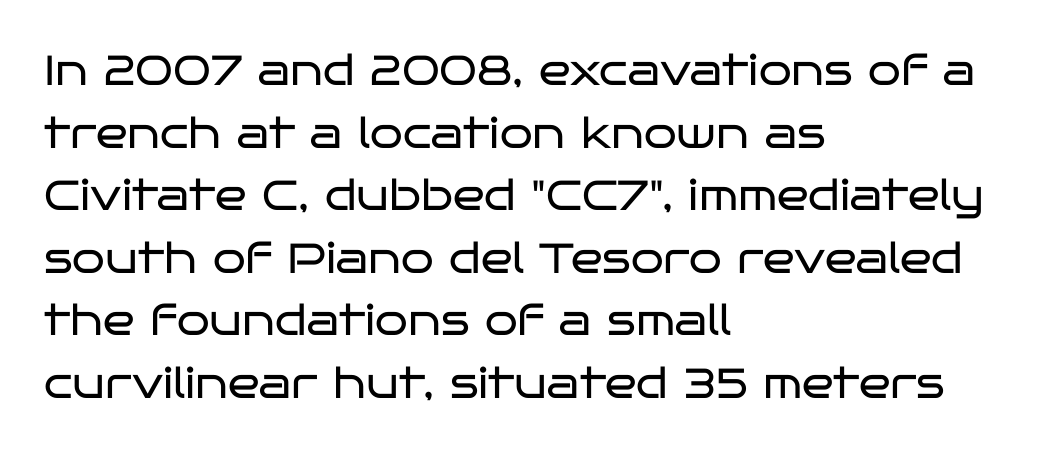
Is this a sans? Yes — the strokes have no serifs. The space between consecutive lines is moderate. Horizontally, the lines are justified to the leading edge only. Weight class: somewhere from thin through regular.
